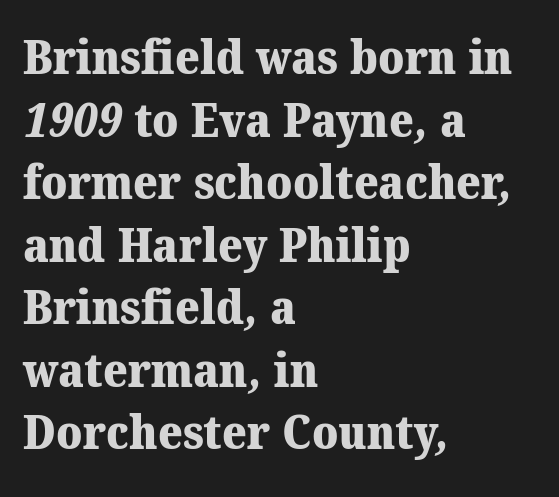
Q: Is the text bold? A: Yes.
Q: Is the typeface a serif or a sans-serif typeface? A: Serif.
Q: Is the text underlined? A: No.
Q: How is the paragraph aligned? A: Left-aligned.
Q: Is the spacing between letters normal or unusually wide? A: Normal.
Q: Is the spacing between lines tight, normal or loose? A: Normal.
Q: Width (condensed, normal, or wide)? A: Normal.
Q: Stroke contrast? A: Medium.
Q: x-height? A: Medium.
Q: Monospaced? A: No.
